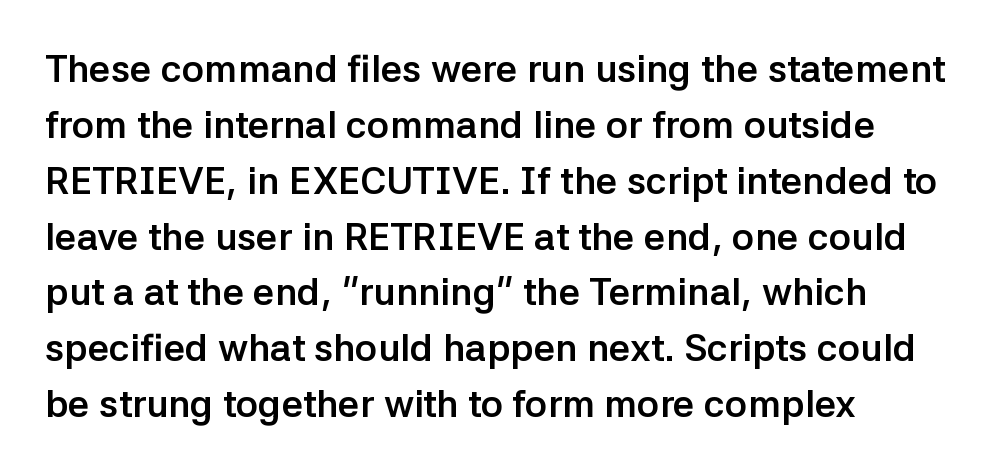
{"serif": "no", "italic": "no", "bold": "yes", "weight": "semibold", "width": "normal", "stroke_contrast": "low", "x_height": "medium", "monospaced": "no", "underline": "no", "align": "left", "line_spacing": "normal", "line_spacing_ratio": 1.47, "letter_spacing": "normal", "letter_spacing_em": 0.0, "glyph_px": 38}
